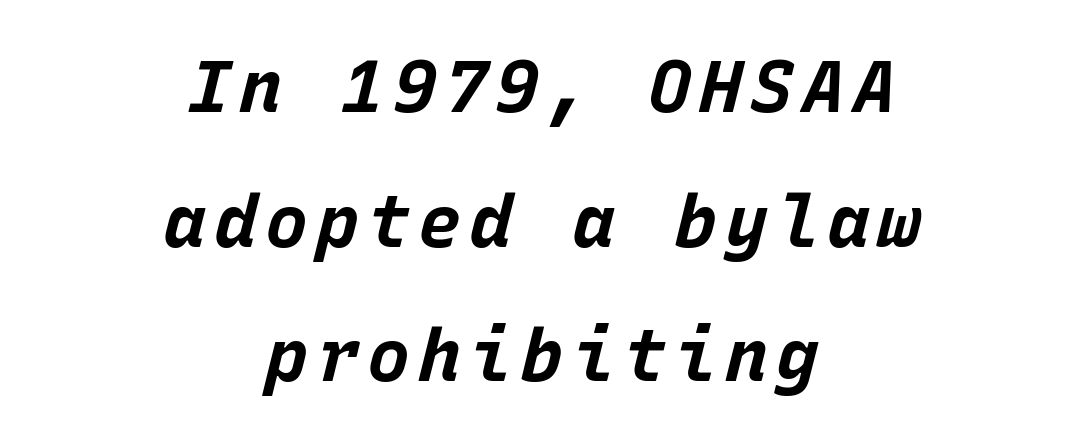
Any mark beneath the type? The region is blank. Spacing verdict: monospaced, one width for all characters. Would a proofreader flag this as italicized? Yes. The setting favours the middle, as headings and verse often do. Stroke thickness is high; the sample reads as a true bold.
